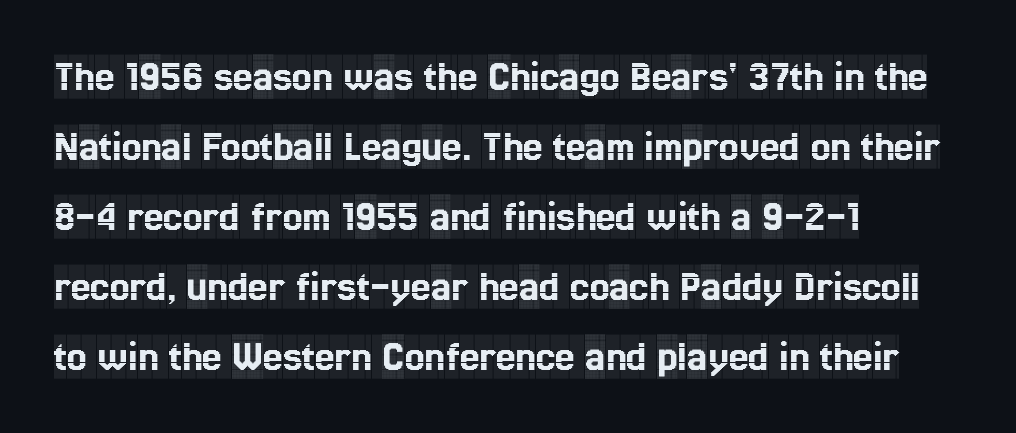
When letters stand straight like this, we call the style roman or upright. Words appear dense and cohesive because spacing is normal. Casual observation: everything's shoved over to the left. The passage shown is typed in a proportional face where columns would drift. A typesetter would call this leading conventional body-copy spacing.
